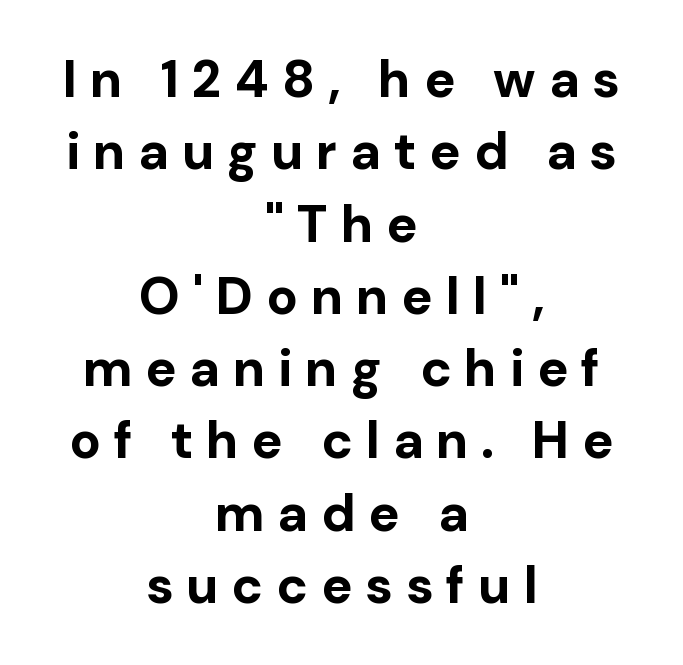
Characters remain perfectly vertical along every line. Bold? Absolutely — the strokes are thick and heavy. Is this a sans? Yes — the strokes have no serifs. Unmarked baselines from the first word to the last. Every row of glyphs is offset so its center matches the block's center.
